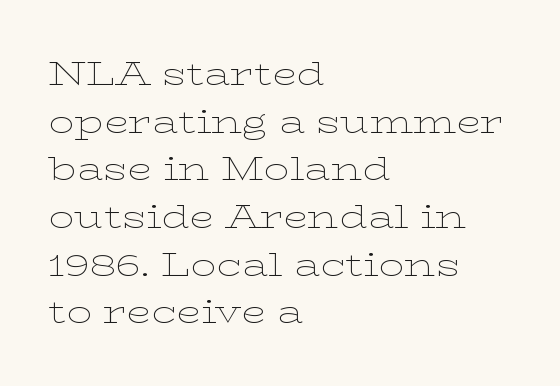
{"serif": "yes", "italic": "no", "bold": "no", "weight": "thin", "width": "wide", "stroke_contrast": "low", "x_height": "medium", "monospaced": "no", "underline": "no", "align": "left", "line_spacing": "normal", "line_spacing_ratio": 1.49, "letter_spacing": "normal", "letter_spacing_em": 0.0, "glyph_px": 32}
